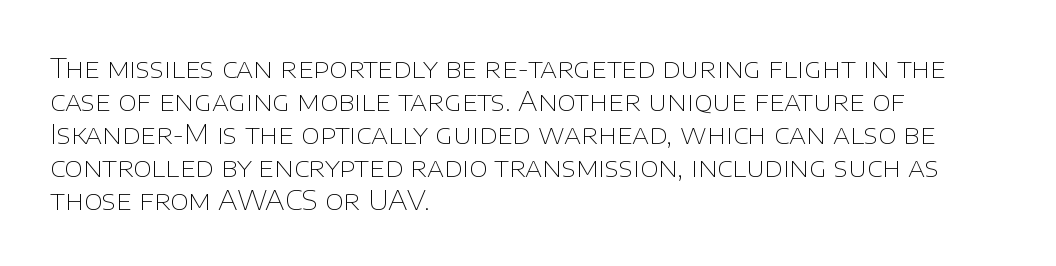
Q: Is the text bold? A: No.
Q: Is the text italic (slanted)? A: No, it is upright.
Q: Is the text underlined? A: No.
Q: How is the paragraph aligned? A: Left-aligned.
Q: Is the spacing between letters normal or unusually wide? A: Normal.
